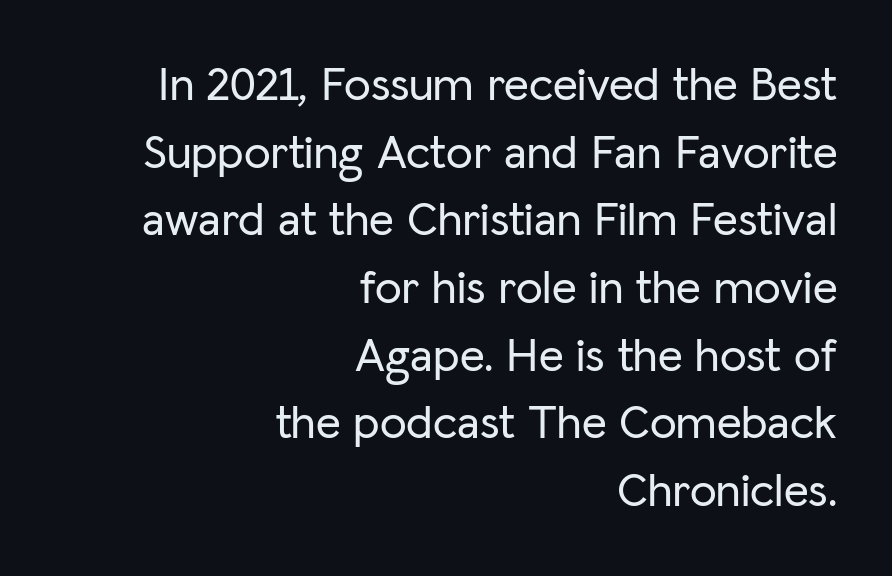
The strip under each line holds only bare page. The rows are spaced the way most documents space them. The rendering keeps characters at their native spacing. A sans-serif font was chosen for this passage. Which margin do the lines hug? The right one — the left edge is uneven. Character widths vary here, with narrow letters taking less room than wide ones.
